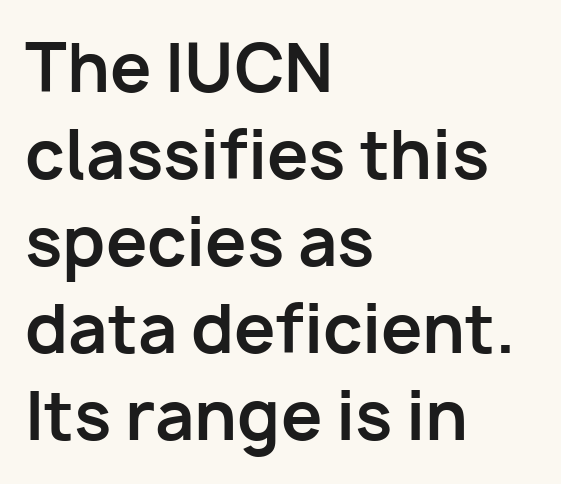
Q: Is the text bold? A: Yes.
Q: Is the text italic (slanted)? A: No, it is upright.
Q: Is the typeface a serif or a sans-serif typeface? A: Sans-serif.
Q: Is the text underlined? A: No.
Q: How is the paragraph aligned? A: Left-aligned.
Q: Is the spacing between letters normal or unusually wide? A: Normal.
Q: Is the spacing between lines tight, normal or loose? A: Normal.
Q: Width (condensed, normal, or wide)? A: Normal.
Q: Stroke contrast? A: Low.
Q: x-height? A: Medium.
Q: Monospaced? A: No.
